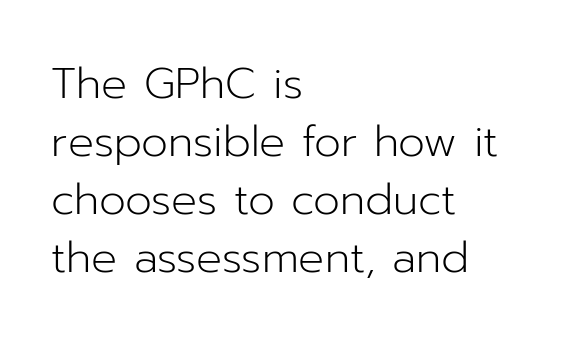
Note the varied advance widths — an 'i' is clearly narrower than an 'm'. Each row of text sits above clean, open space. Students, observe: this is what conventionally led text looks like. In CSS terms this would be text-align: left. The specimen reads as upright at a glance. How are the letters spaced? Ordinarily, with no added tracking.
